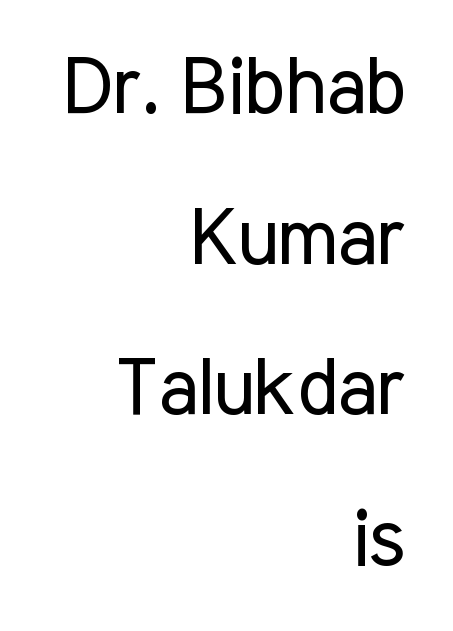
Check the space under the baseline: it is left empty. A typesetter would mark this as roman, not italic. The letters sit at their default tracking, neither squeezed nor spread. In terms of letterform style, serifs are entirely absent. Layout note: lines flush right. Regarding leading, the lines here are spaced well apart.
